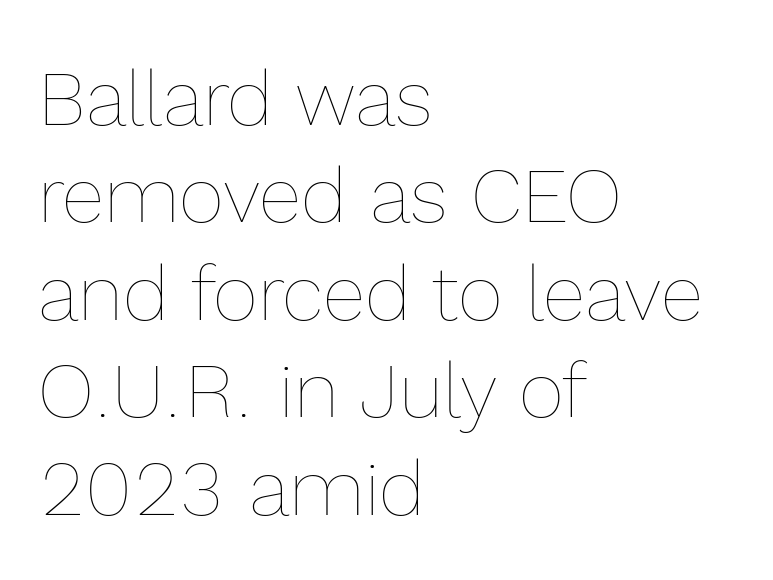
The image shows 78 px thin type, upright; set left-aligned, normal line spacing (1.25x), normal letter spacing, not underlined; a medium x-height.
